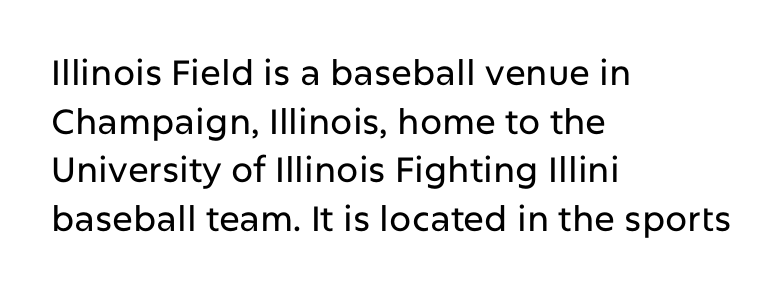
{"serif": "no", "italic": "no", "width": "normal", "stroke_contrast": "low", "x_height": "medium", "monospaced": "no", "underline": "no", "align": "left", "line_spacing": "normal", "line_spacing_ratio": 1.39, "letter_spacing": "normal", "letter_spacing_em": 0.0, "glyph_px": 35}
